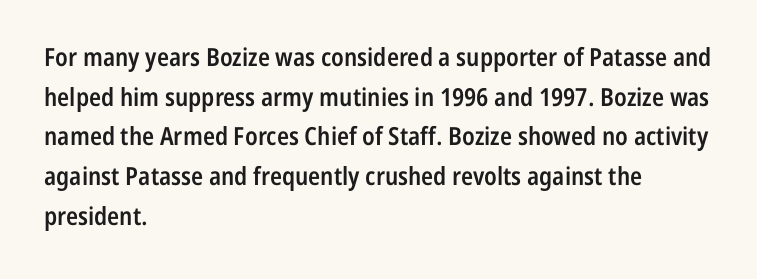
Q: Is the text bold? A: Semi-bold.
Q: Is the text italic (slanted)? A: No, it is upright.
Q: Is the text underlined? A: No.
Q: How is the paragraph aligned? A: Left-aligned.
Q: Is the spacing between letters normal or unusually wide? A: Normal.
Q: Is the spacing between lines tight, normal or loose? A: Normal.
